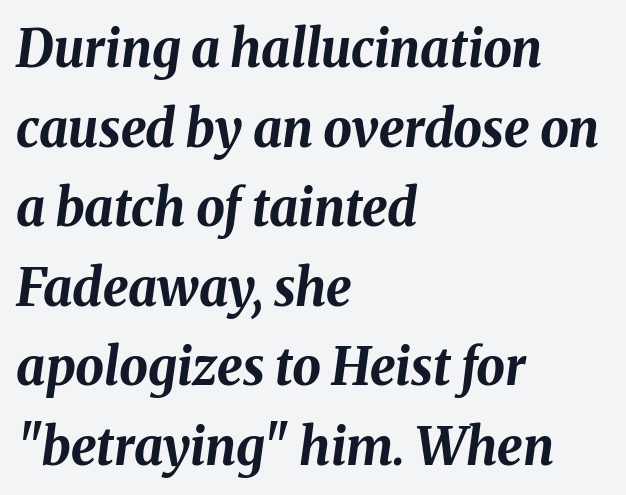
Q: Is the text bold? A: Yes.
Q: Is the text italic (slanted)? A: Yes, it leans right by about 8 degrees.
Q: Is the text underlined? A: No.
Q: How is the paragraph aligned? A: Left-aligned.
Q: Is the spacing between letters normal or unusually wide? A: Normal.
Q: Is the spacing between lines tight, normal or loose? A: Normal.
Q: Width (condensed, normal, or wide)? A: Normal.
Q: Stroke contrast? A: Medium.
Q: x-height? A: Medium.
Q: Monospaced? A: No.
